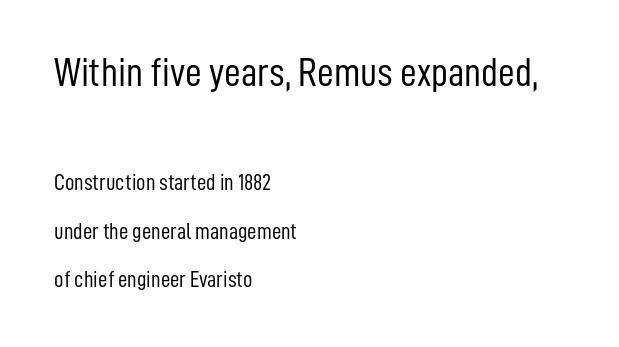
The image shows 41 px light, condensed sans-serif type, upright; set left-aligned, loose line spacing (2.09x), normal letter spacing, not underlined; the first (top) block is 1.78x larger; low stroke contrast and a medium x-height.
